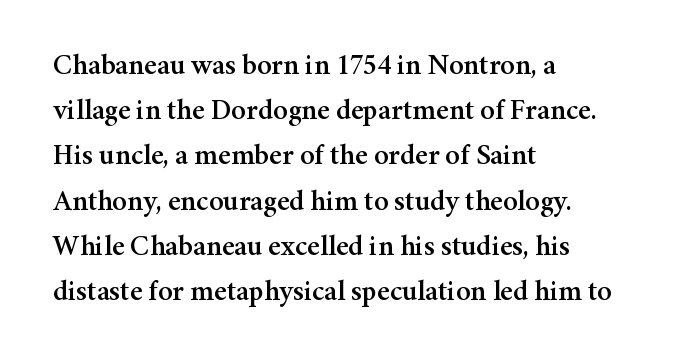
{"serif": "yes", "italic": "no", "width": "normal", "stroke_contrast": "medium", "x_height": "medium", "monospaced": "no", "underline": "no", "align": "left", "line_spacing": "normal", "line_spacing_ratio": 1.56, "letter_spacing": "normal", "letter_spacing_em": 0.0, "glyph_px": 29}
